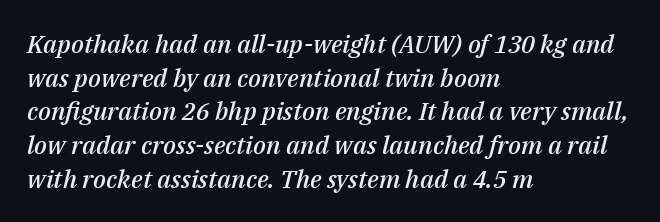
Short note: letters normally spaced. The space directly below the letters is spotless. Compared with ordinary roman type, these characters are visibly tilted. Short and long lines alike share a common starting point at left.
